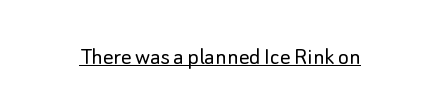
{"italic": "no", "bold": "no", "underline": "yes", "letter_spacing": "normal", "letter_spacing_em": 0.0, "glyph_px": 26}
